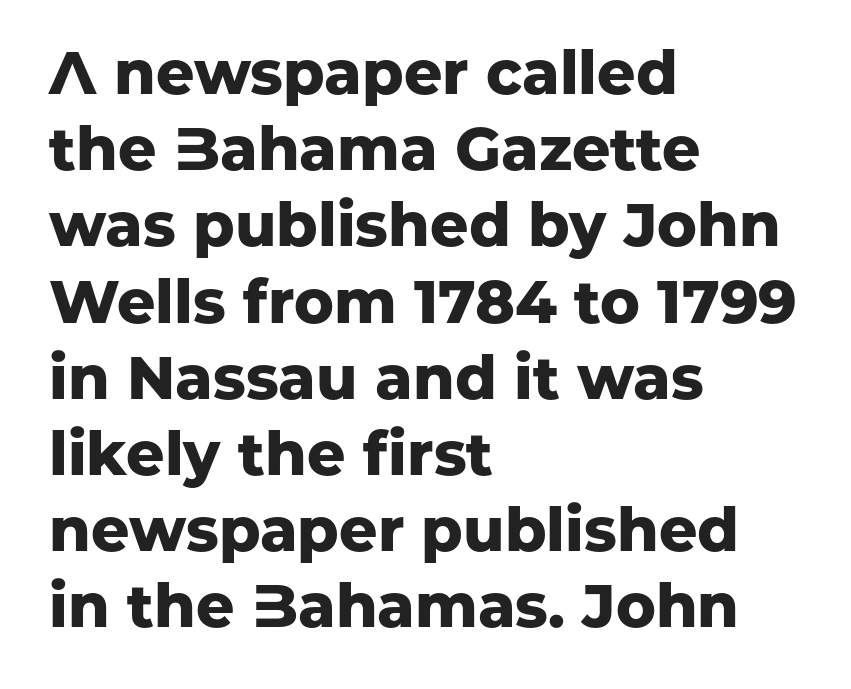
One glance says typical: line gaps are just what's usual. The letterforms sit shoulder to shoulder at normal distance. This rendering features lettering with no underline. A dark, heavy texture on the line: the type is bold. The lines in this sample share a left origin and differ only in where they stop.
